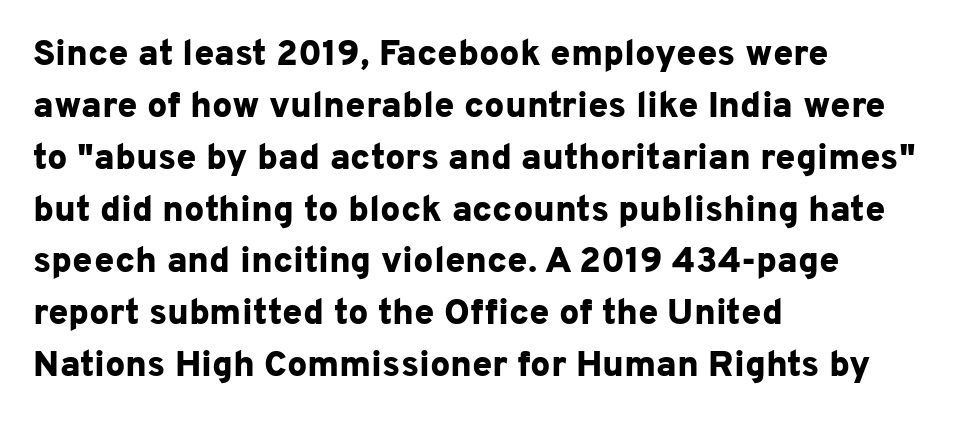
One-word summary of the alignment: left. A bare baseline throughout the passage. Notice how descenders clear the ascenders below comfortably — that's standard leading. Weight: bold.
